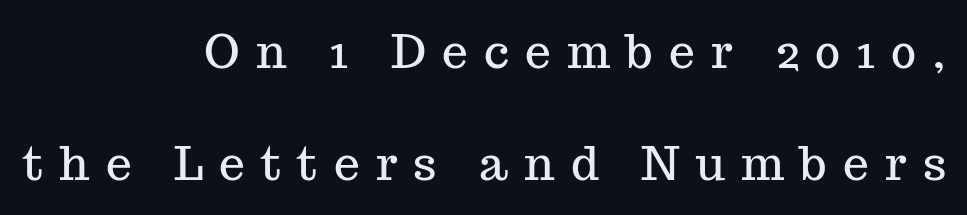
Q: Is the text italic (slanted)? A: No, it is upright.
Q: Is the typeface a serif or a sans-serif typeface? A: Serif.
Q: Is the text underlined? A: No.
Q: How is the paragraph aligned? A: Right-aligned.
Q: Is the spacing between letters normal or unusually wide? A: Unusually wide.
Q: Is the spacing between lines tight, normal or loose? A: Loose.
Q: Width (condensed, normal, or wide)? A: Normal.
Q: Stroke contrast? A: Medium.
Q: x-height? A: Medium.
Q: Monospaced? A: No.
